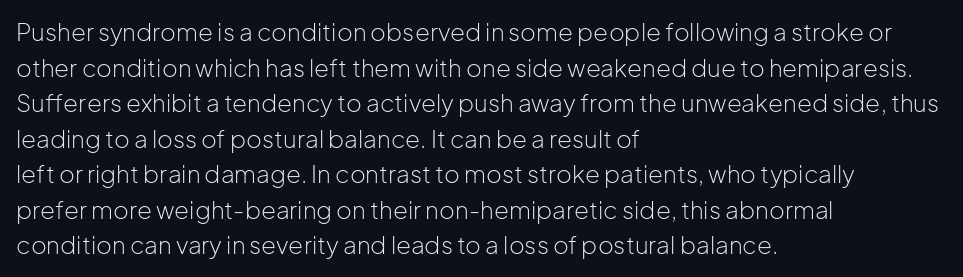
{"italic": "no", "bold": "no", "underline": "no", "align": "left", "line_spacing": "normal", "line_spacing_ratio": 1.48, "letter_spacing": "normal", "letter_spacing_em": 0.0, "glyph_px": 24}
